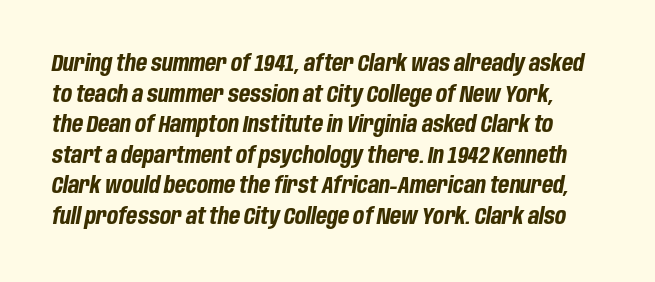
Compared with an ordinary text face, these strokes are far heavier — a full bold. Slanted lettering throughout. Letter spacing: default. Type without underlining. The passage shown stacks its lines at a standard gap.
